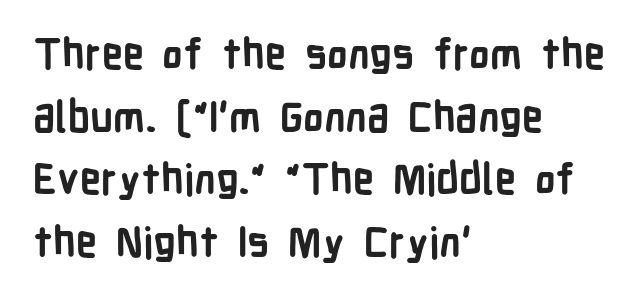
The compositor pushed each line to the left boundary. Bare-footed words on every line. Notice how thick the strokes are: this is what a full bold looks like. Horizontal bands of white between lines are of average thickness. Words appear dense and cohesive because spacing is normal. The letters carry no serifs — their stems end cleanly without finishing strokes.
